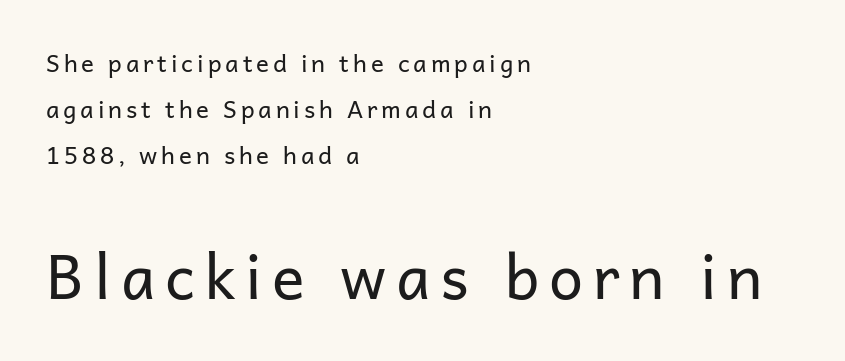
Leading: increased. These two chunks differ in scale, with the bottom chunk taking the larger measure. Vertical stems look standard width or narrower in stroke. Unlike italic type, these characters show no tilt at all.
